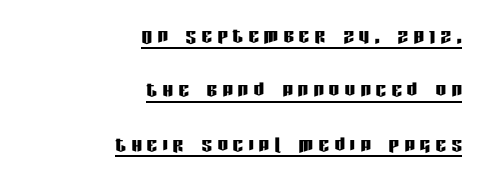
{"italic": "no", "underline": "yes", "align": "right", "line_spacing": "loose", "line_spacing_ratio": 2.09, "letter_spacing": "wide", "letter_spacing_em": 0.2, "glyph_px": 26}
